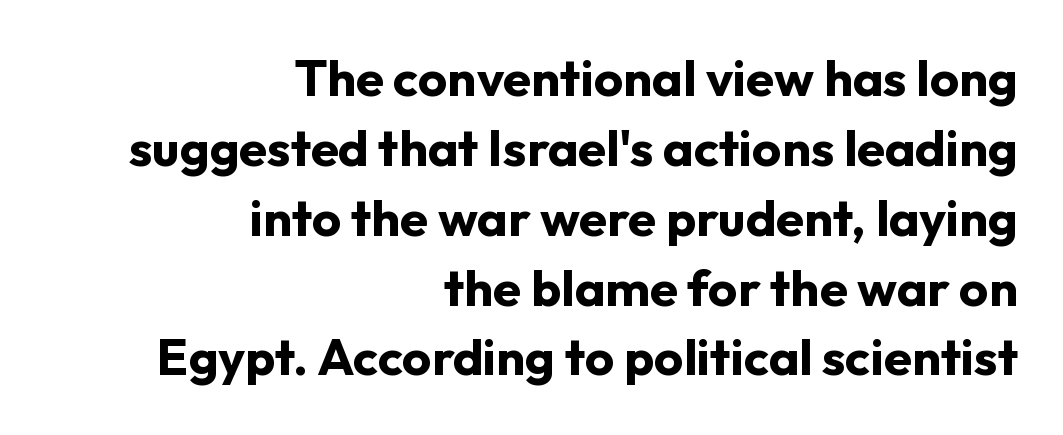
The image shows 51 px bold sans-serif type, upright; set right-aligned, normal line spacing (1.37x), normal letter spacing, not underlined; low stroke contrast and a medium x-height.
